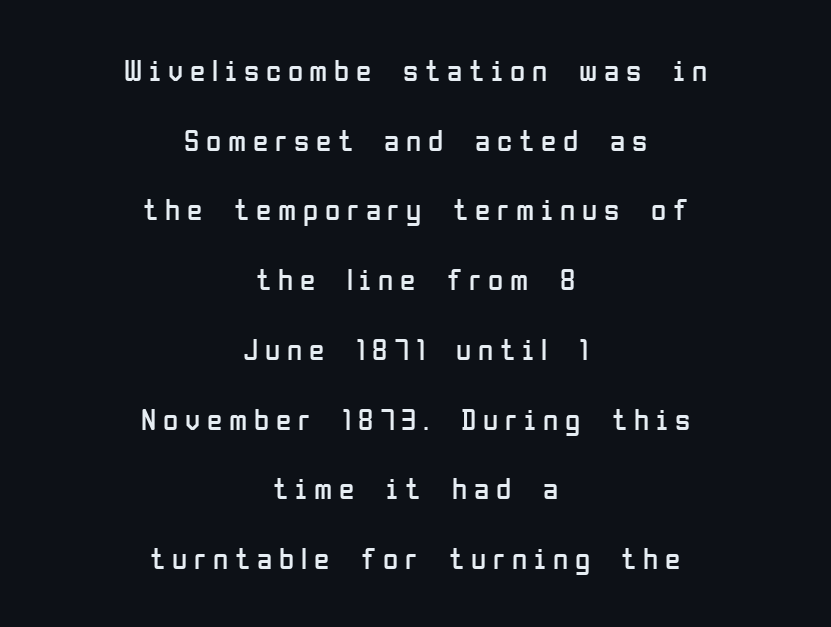
The image shows 31 px regular-weight, condensed sans-serif type, upright; set centered, loose line spacing (2.25x), unusually wide letter spacing (+0.22 em), not underlined; low stroke contrast and a medium x-height.
